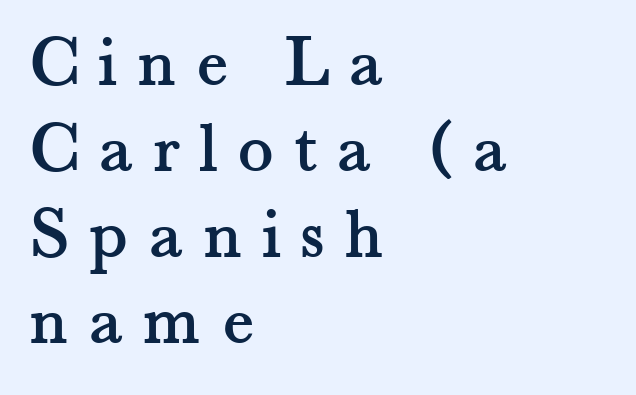
The image shows 74 px serif type, upright; set left-aligned, line spacing 1.16x, unusually wide letter spacing (+0.27 em), not underlined; medium stroke contrast and a small x-height.
